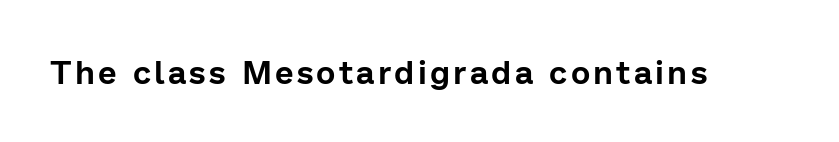
Q: Is the text italic (slanted)? A: No, it is upright.
Q: Is the typeface a serif or a sans-serif typeface? A: Sans-serif.
Q: Is the text underlined? A: No.
Q: Width (condensed, normal, or wide)? A: Normal.
Q: Stroke contrast? A: Low.
Q: x-height? A: Medium.
Q: Monospaced? A: No.
